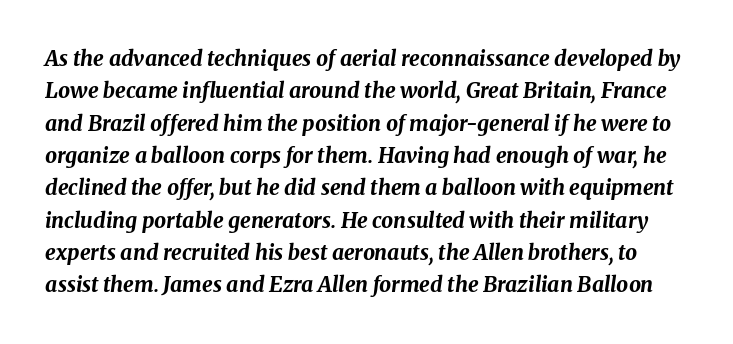
The line-height multiplier appears to be the usual default. The glyphs are unaccompanied by any horizontal stroke below them. Emphasis by weight is at full strength: bold. Glyph-to-glyph distance matches everyday printed text. Style check: oblique.
